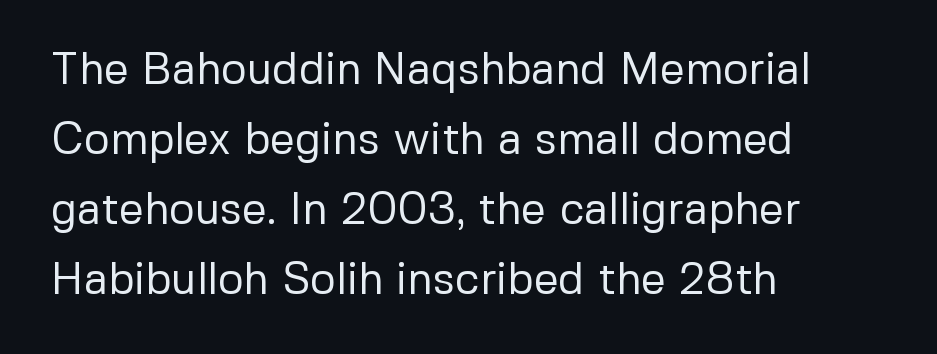
Q: Is the text bold? A: No.
Q: Is the text italic (slanted)? A: No, it is upright.
Q: Is the typeface a serif or a sans-serif typeface? A: Sans-serif.
Q: Is the text underlined? A: No.
Q: How is the paragraph aligned? A: Left-aligned.
Q: Is the spacing between letters normal or unusually wide? A: Normal.
Q: Is the spacing between lines tight, normal or loose? A: Normal.
Q: Width (condensed, normal, or wide)? A: Normal.
Q: Stroke contrast? A: Low.
Q: x-height? A: Medium.
Q: Monospaced? A: No.
